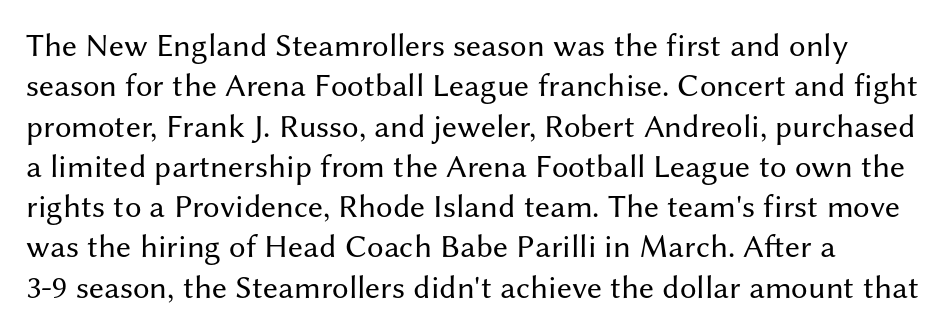
The image shows 33 px regular-weight sans-serif type, upright; set line spacing 1.22x, normal letter spacing, not underlined; medium stroke contrast and a medium x-height.
